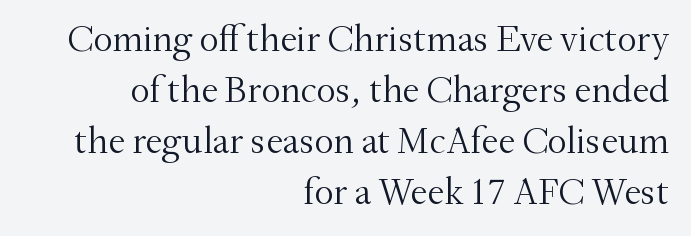
The image shows 38 px light serif type, upright; set right-aligned, normal line spacing (1.34x), normal letter spacing, not underlined; medium stroke contrast and a small x-height.
